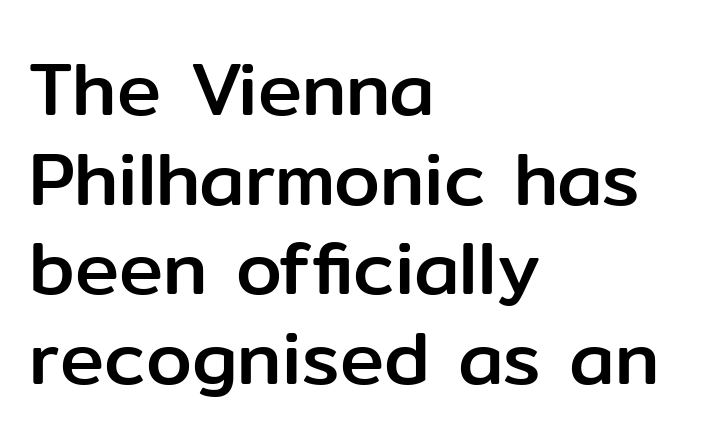
Does the type have serifs? No, each stem ends abruptly. Unmarked baselines from the first word to the last. Each line starts at the same left margin while the right side varies. Does the lettering tilt? It doesn't — this is upright. This sample has the flowing, uneven cadence of proportional lettering.
